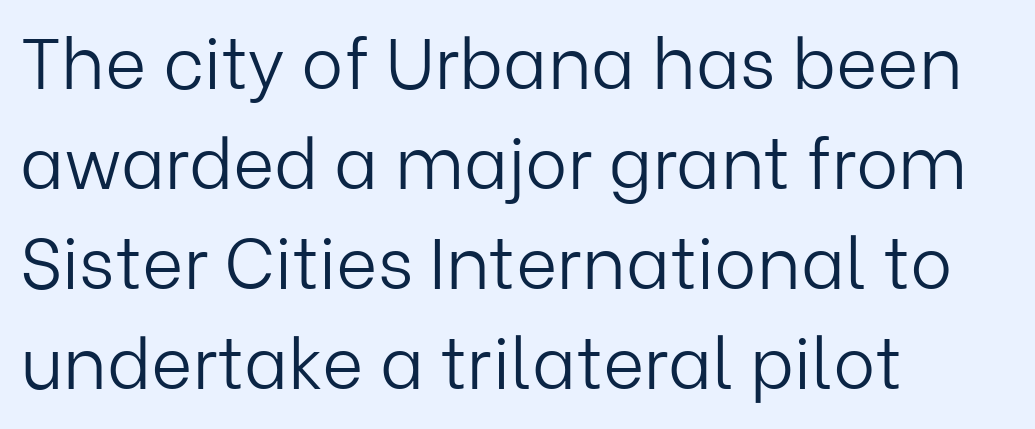
Q: Is the text bold? A: No.
Q: Is the text italic (slanted)? A: No, it is upright.
Q: Is the typeface a serif or a sans-serif typeface? A: Sans-serif.
Q: Is the text underlined? A: No.
Q: How is the paragraph aligned? A: Left-aligned.
Q: Is the spacing between letters normal or unusually wide? A: Normal.
Q: Is the spacing between lines tight, normal or loose? A: Normal.
Q: Width (condensed, normal, or wide)? A: Normal.
Q: Stroke contrast? A: Low.
Q: x-height? A: Medium.
Q: Monospaced? A: No.
